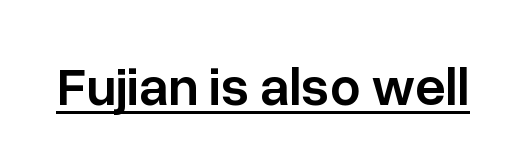
Q: Is the text bold? A: Semi-bold.
Q: Is the text italic (slanted)? A: No, it is upright.
Q: Is the typeface a serif or a sans-serif typeface? A: Sans-serif.
Q: Is the text underlined? A: Yes.
Q: Is the spacing between letters normal or unusually wide? A: Normal.
Q: Width (condensed, normal, or wide)? A: Normal.
Q: Stroke contrast? A: Low.
Q: x-height? A: Medium.
Q: Monospaced? A: No.
